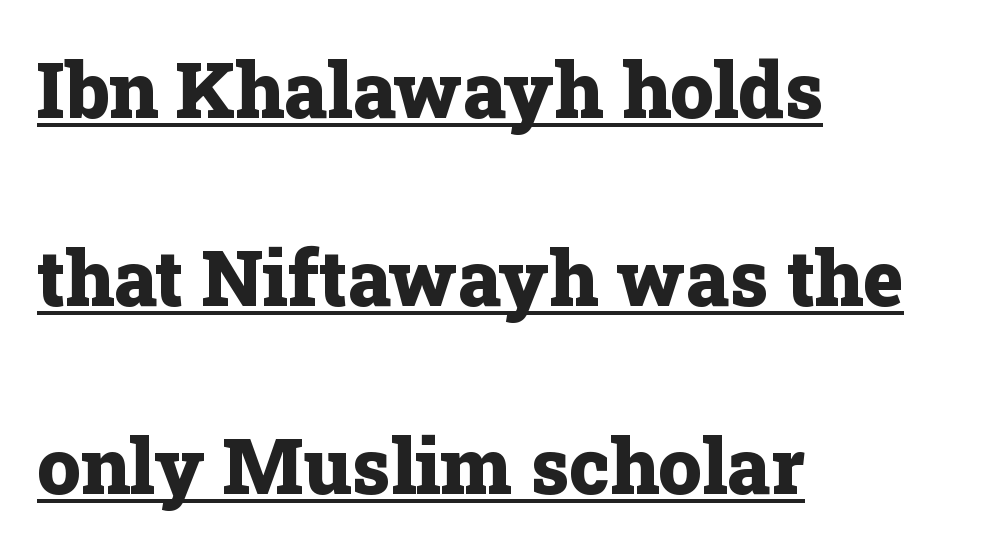
Q: Is the text bold? A: Yes.
Q: Is the text italic (slanted)? A: No, it is upright.
Q: Is the typeface a serif or a sans-serif typeface? A: Serif.
Q: Is the text underlined? A: Yes.
Q: How is the paragraph aligned? A: Left-aligned.
Q: Is the spacing between letters normal or unusually wide? A: Normal.
Q: Is the spacing between lines tight, normal or loose? A: Loose.
Q: Width (condensed, normal, or wide)? A: Normal.
Q: Stroke contrast? A: Low.
Q: x-height? A: Medium.
Q: Monospaced? A: No.
